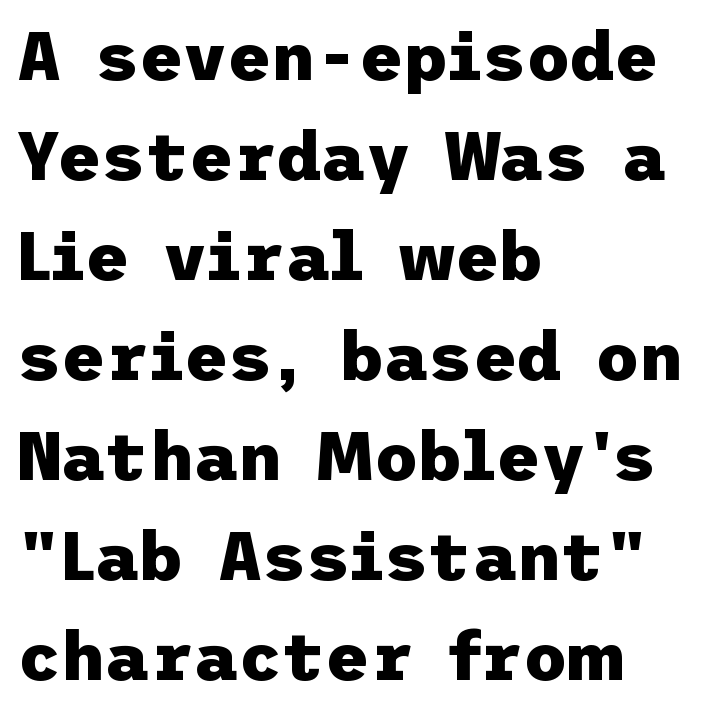
{"serif": "no", "italic": "no", "bold": "yes", "weight": "heavy", "width": "normal", "stroke_contrast": "low", "x_height": "medium", "underline": "no", "align": "left", "line_spacing": "normal", "line_spacing_ratio": 1.47, "letter_spacing": "normal", "letter_spacing_em": 0.0, "glyph_px": 68}
